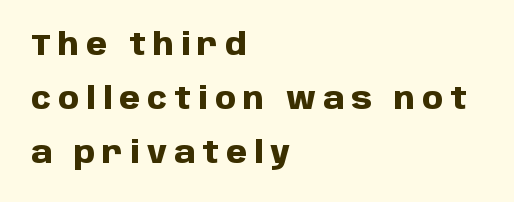
{"serif": "no", "italic": "no", "bold": "yes", "weight": "heavy", "width": "normal", "stroke_contrast": "low", "x_height": "large", "monospaced": "no", "underline": "no", "align": "left", "line_spacing_ratio": 1.8, "letter_spacing": "wide", "letter_spacing_em": 0.24, "glyph_px": 30}
